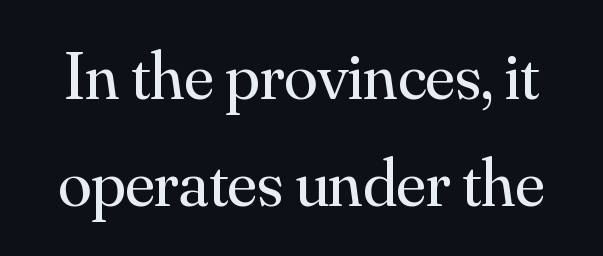
{"serif": "yes", "italic": "no", "bold": "no", "weight": "regular", "width": "normal", "stroke_contrast": "medium", "x_height": "small", "monospaced": "no", "underline": "no", "line_spacing": "normal", "line_spacing_ratio": 1.57, "letter_spacing": "normal", "letter_spacing_em": 0.0, "glyph_px": 68}
